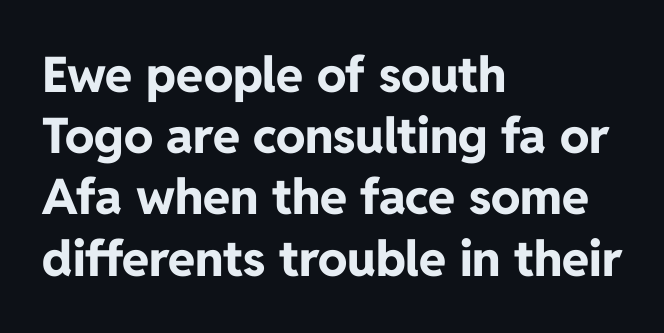
Q: Is the text bold? A: Yes.
Q: Is the text italic (slanted)? A: No, it is upright.
Q: Is the typeface a serif or a sans-serif typeface? A: Sans-serif.
Q: Is the text underlined? A: No.
Q: How is the paragraph aligned? A: Left-aligned.
Q: Is the spacing between letters normal or unusually wide? A: Normal.
Q: Is the spacing between lines tight, normal or loose? A: Normal.
Q: Width (condensed, normal, or wide)? A: Normal.
Q: Stroke contrast? A: Low.
Q: x-height? A: Medium.
Q: Monospaced? A: No.
